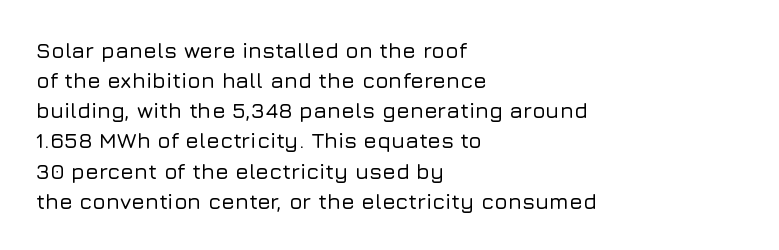
Q: Is the text italic (slanted)? A: No, it is upright.
Q: Is the text underlined? A: No.
Q: How is the paragraph aligned? A: Left-aligned.
Q: Is the spacing between letters normal or unusually wide? A: Normal.
Q: Is the spacing between lines tight, normal or loose? A: Normal.
